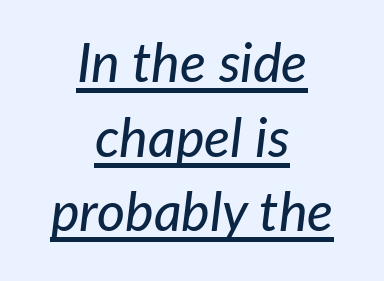
Q: Is the text italic (slanted)? A: Yes, it leans right by about 7 degrees.
Q: Is the text underlined? A: Yes.
Q: How is the paragraph aligned? A: Centered.
Q: Is the spacing between letters normal or unusually wide? A: Normal.
Q: Is the spacing between lines tight, normal or loose? A: Normal.
Q: Width (condensed, normal, or wide)? A: Normal.
Q: Stroke contrast? A: Low.
Q: x-height? A: Medium.
Q: Monospaced? A: No.
